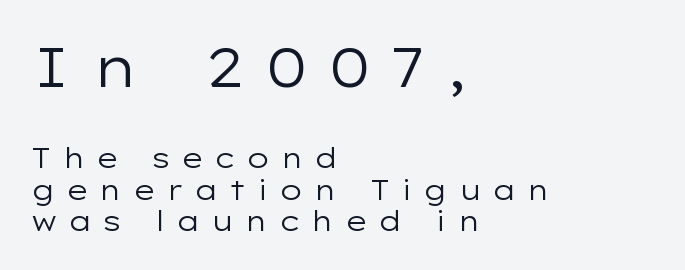
Compare the two chunks: the upper has the greater cap height. Stem width sits at or under what a default text font uses. Unlike italic type, these characters show no tilt at all. Tracking here is generous; glyphs stand well apart from one another. Horizontally, the lines are justified to the leading edge only.
